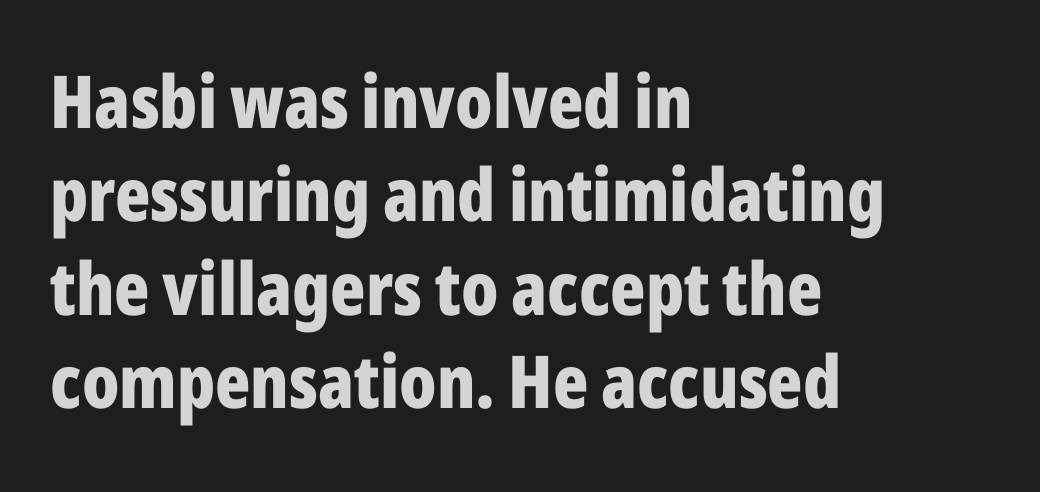
The image shows 73 px bold, condensed sans-serif type, upright; set left-aligned, normal line spacing (1.28x), normal letter spacing, not underlined; low stroke contrast and a medium x-height.
